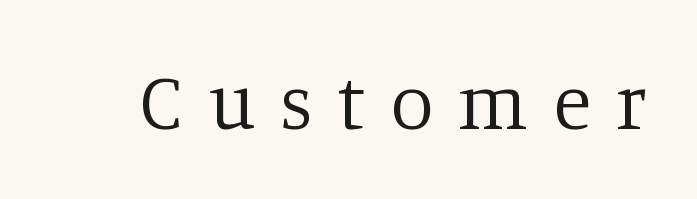
{"serif": "yes", "italic": "no", "bold": "no", "weight": "regular", "width": "normal", "stroke_contrast": "low", "x_height": "large", "monospaced": "no", "underline": "no", "letter_spacing": "wide", "letter_spacing_em": 0.31, "glyph_px": 79}
